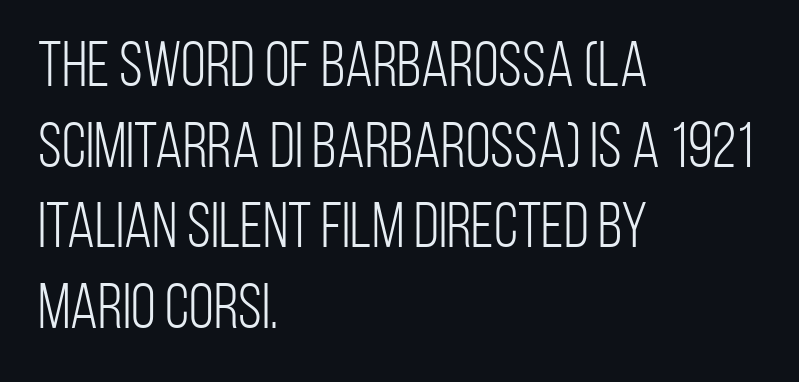
Q: Is the text bold? A: No.
Q: Is the text italic (slanted)? A: No, it is upright.
Q: Is the typeface a serif or a sans-serif typeface? A: Sans-serif.
Q: Is the text underlined? A: No.
Q: How is the paragraph aligned? A: Left-aligned.
Q: Is the spacing between letters normal or unusually wide? A: Normal.
Q: Is the spacing between lines tight, normal or loose? A: Normal.
Q: Width (condensed, normal, or wide)? A: Condensed.
Q: Stroke contrast? A: Low.
Q: x-height? A: Large.
Q: Monospaced? A: No.
